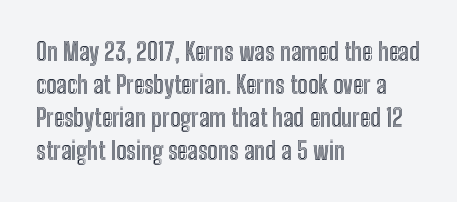
The image shows 25 px text type, upright; set left-aligned, normal line spacing (1.32x), normal letter spacing, not underlined.
